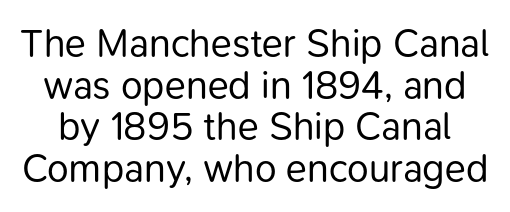
Compared with typical paragraphs, the rows here are closer together. This rendering features lettering with no underline. Varying glyph widths throughout — classic text-font behaviour. You can tell from the bare stems that sans-serif type was used. Is this a heavy cut? Hardly; it is regular or lighter. Unlike italic type, these characters show no tilt at all.
